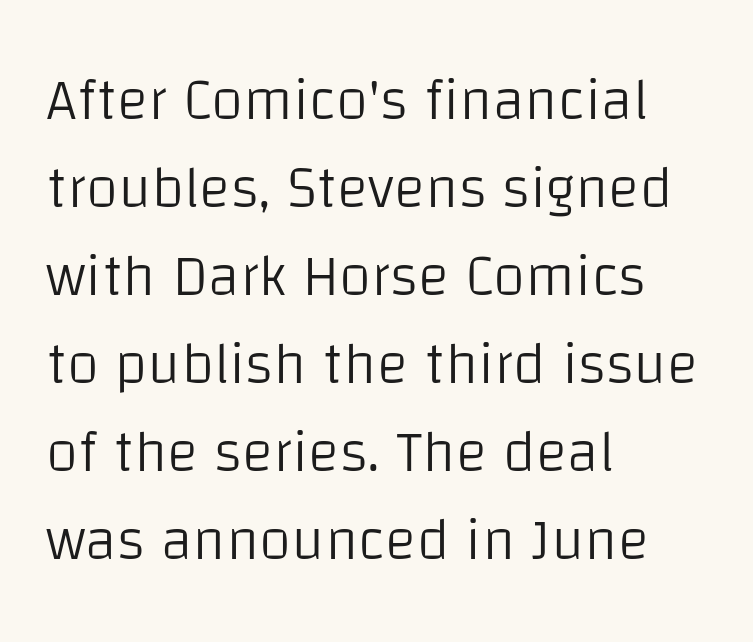
The strokes are not fattened; the text isn't bold. The type is set solid horizontally, with unmodified tracking. Note: no serifs on the glyphs. One glance says typical: line gaps are just what's usual.
